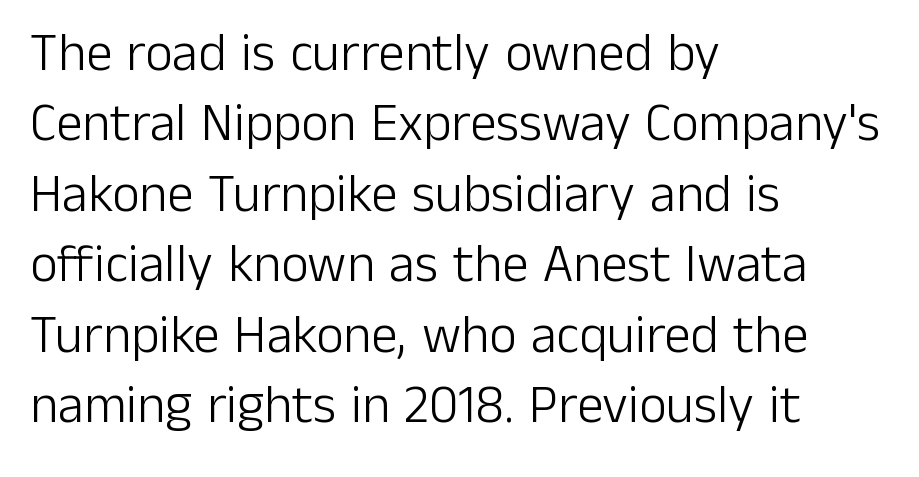
Q: Is the text bold? A: No.
Q: Is the text italic (slanted)? A: No, it is upright.
Q: Is the typeface a serif or a sans-serif typeface? A: Sans-serif.
Q: Is the text underlined? A: No.
Q: How is the paragraph aligned? A: Left-aligned.
Q: Is the spacing between letters normal or unusually wide? A: Normal.
Q: Is the spacing between lines tight, normal or loose? A: Normal.
Q: Width (condensed, normal, or wide)? A: Normal.
Q: Stroke contrast? A: Low.
Q: x-height? A: Medium.
Q: Monospaced? A: No.
